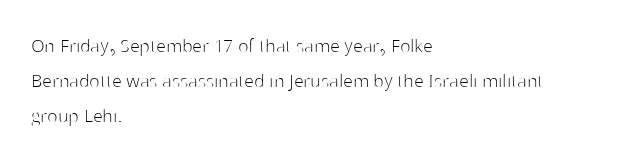
The image shows 22 px text type, upright; set left-aligned, normal line spacing (1.58x), normal letter spacing, not underlined.
